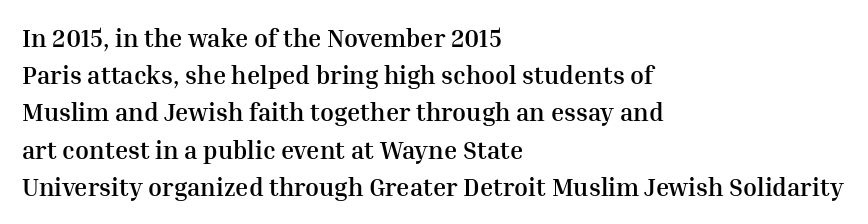
The image shows 25 px bold type, upright; set left-aligned, normal line spacing (1.49x), normal letter spacing, not underlined.
